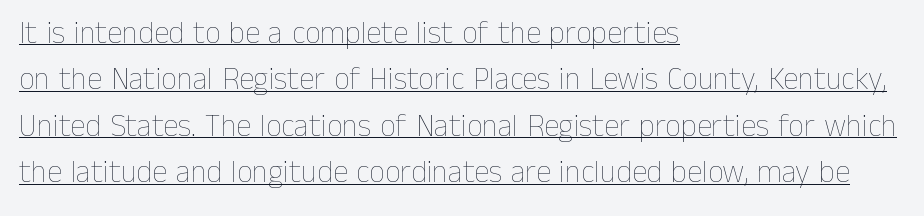
The image shows 31 px thin type, upright; set left-aligned, normal line spacing (1.5x), normal letter spacing, underlined; low stroke contrast and a medium x-height.
